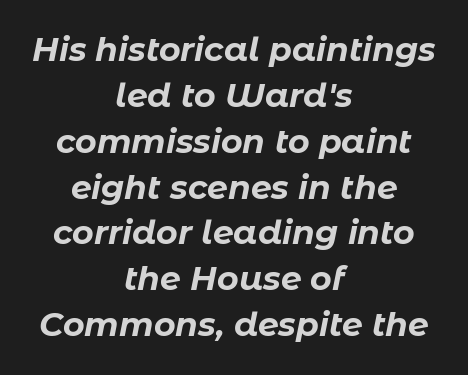
{"italic": "yes", "lean": "right", "slant_degrees": 11, "bold": "yes", "weight": "bold", "width": "normal", "stroke_contrast": "low", "x_height": "medium", "monospaced": "no", "underline": "no", "align": "center", "line_spacing": "normal", "line_spacing_ratio": 1.39, "letter_spacing": "normal", "letter_spacing_em": 0.0, "glyph_px": 33}
